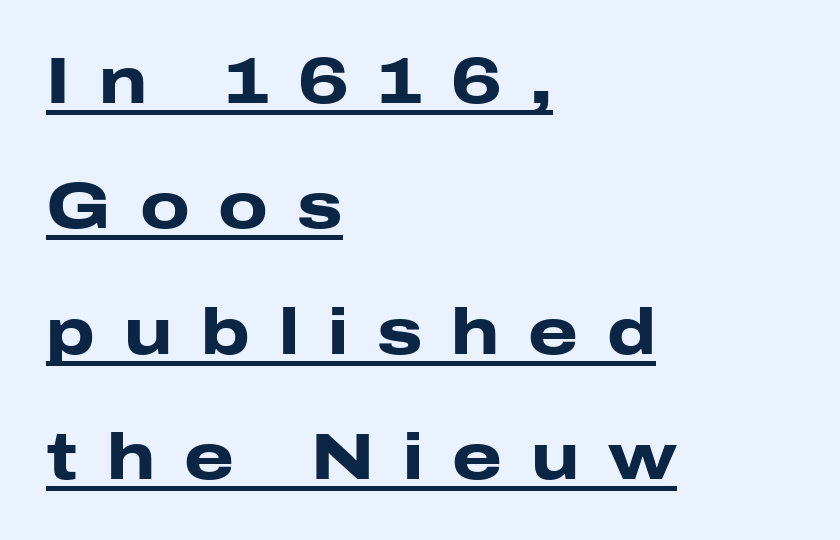
The image shows 64 px heavy, wide sans-serif type, upright; set left-aligned, loose line spacing (1.96x), unusually wide letter spacing (+0.45 em), underlined; low stroke contrast and a medium x-height.
